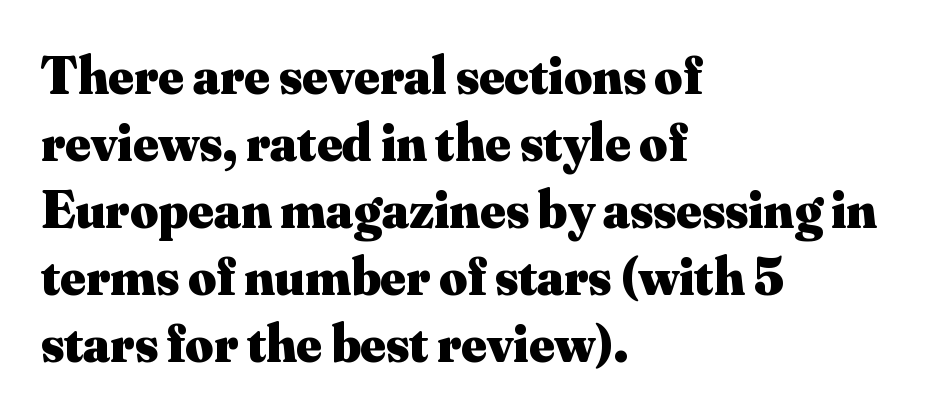
Left-aligned paragraph, ragged on the right. Here the glyphs are tracked normally, forming tight word shapes. Is this a fixed-width face? No — the glyphs have proportional, varying widths. This rendering features lettering with no underline. Every stem runs plumb, perpendicular to the baseline. Thick stems and heavy bowls — unmistakably bold.
